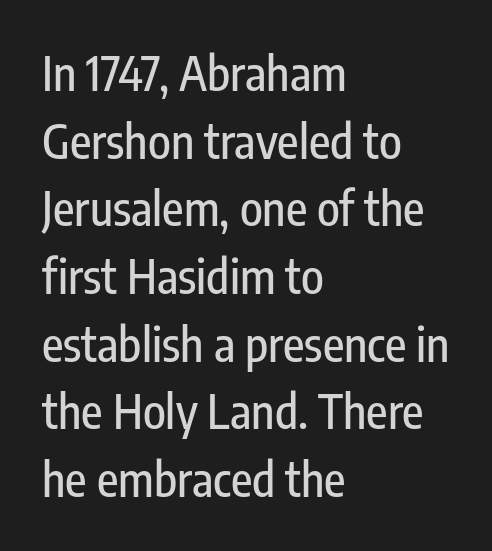
The image shows 47 px condensed sans-serif type, upright; set left-aligned, normal line spacing (1.44x), normal letter spacing, not underlined; low stroke contrast and a medium x-height.
